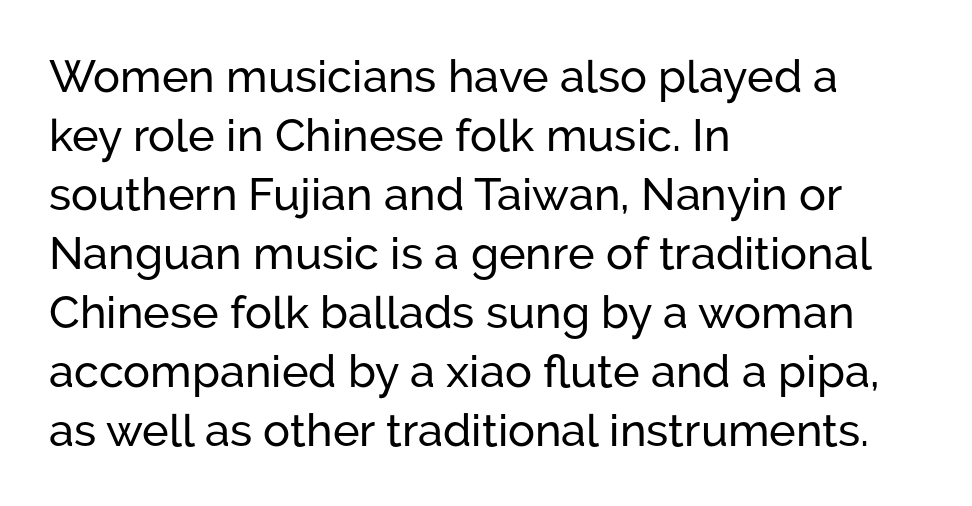
Q: Is the text italic (slanted)? A: No, it is upright.
Q: Is the typeface a serif or a sans-serif typeface? A: Sans-serif.
Q: Is the text underlined? A: No.
Q: How is the paragraph aligned? A: Left-aligned.
Q: Is the spacing between letters normal or unusually wide? A: Normal.
Q: Is the spacing between lines tight, normal or loose? A: Normal.
Q: Width (condensed, normal, or wide)? A: Normal.
Q: Stroke contrast? A: Low.
Q: x-height? A: Medium.
Q: Monospaced? A: No.
